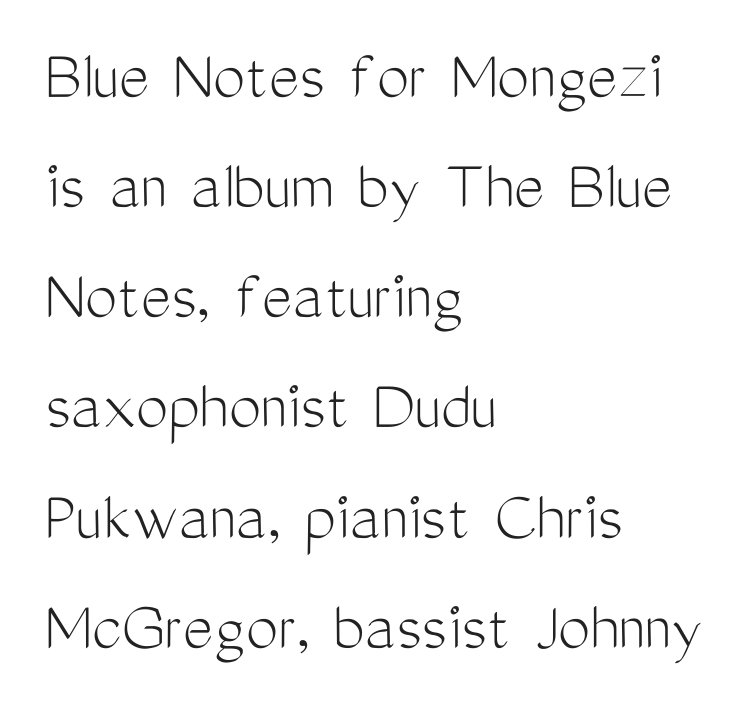
{"serif": "no", "italic": "no", "bold": "no", "weight": "light", "width": "condensed", "stroke_contrast": "medium", "x_height": "medium", "monospaced": "no", "underline": "no", "align": "left", "line_spacing": "normal", "line_spacing_ratio": 1.53, "letter_spacing": "normal", "letter_spacing_em": 0.0, "glyph_px": 72}
